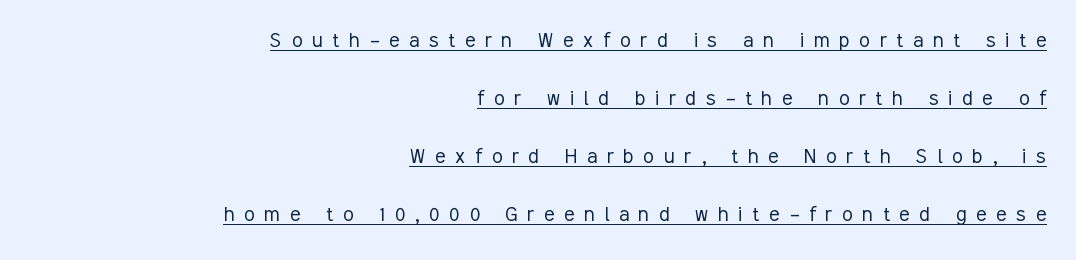
The image shows 24 px text type, upright; set right-aligned, loose line spacing (2.42x), unusually wide letter spacing (+0.41 em), underlined.
